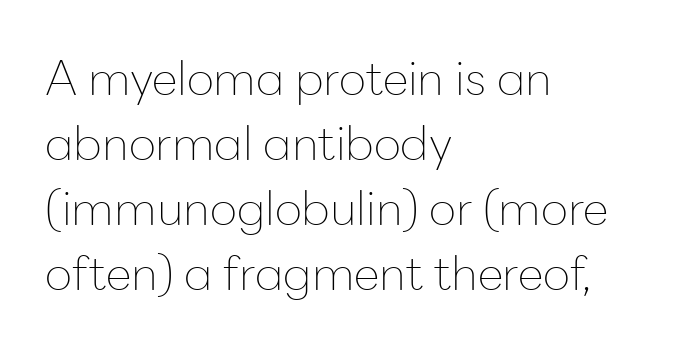
{"serif": "no", "italic": "no", "bold": "no", "weight": "thin", "width": "normal", "stroke_contrast": "low", "x_height": "medium", "monospaced": "no", "underline": "no", "align": "left", "line_spacing": "normal", "line_spacing_ratio": 1.38, "letter_spacing": "normal", "letter_spacing_em": 0.0, "glyph_px": 47}
